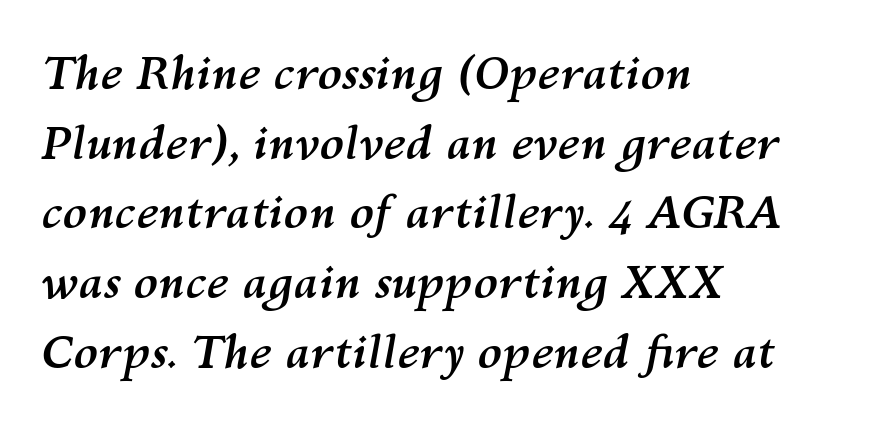
{"italic": "yes", "lean": "right", "slant_degrees": 10, "bold": "yes", "weight": "semibold", "width": "normal", "stroke_contrast": "medium", "x_height": "medium", "monospaced": "no", "underline": "no", "align": "left", "line_spacing": "normal", "line_spacing_ratio": 1.55, "letter_spacing": "normal", "letter_spacing_em": 0.0, "glyph_px": 45}
